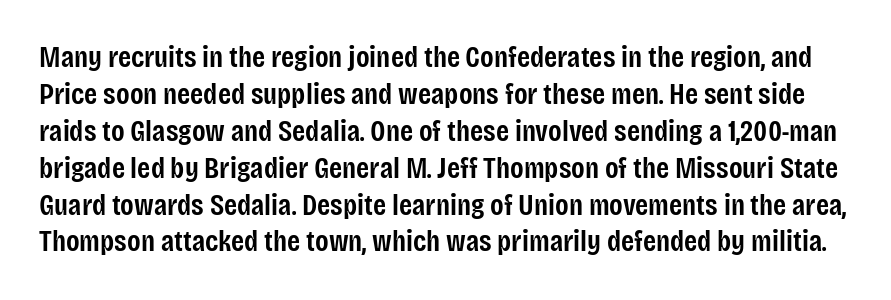
{"serif": "no", "italic": "no", "bold": "semi", "weight": "semibold", "width": "condensed", "stroke_contrast": "low", "x_height": "large", "monospaced": "no", "underline": "no", "line_spacing_ratio": 1.23, "letter_spacing": "normal", "letter_spacing_em": 0.0, "glyph_px": 30}
